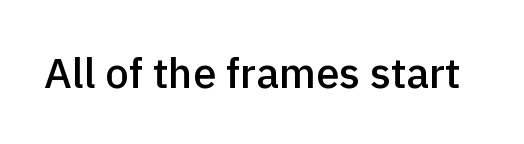
Q: Is the text bold? A: Semi-bold.
Q: Is the text italic (slanted)? A: No, it is upright.
Q: Is the typeface a serif or a sans-serif typeface? A: Sans-serif.
Q: Is the text underlined? A: No.
Q: Is the spacing between letters normal or unusually wide? A: Normal.
Q: Width (condensed, normal, or wide)? A: Normal.
Q: x-height? A: Medium.
Q: Monospaced? A: No.
